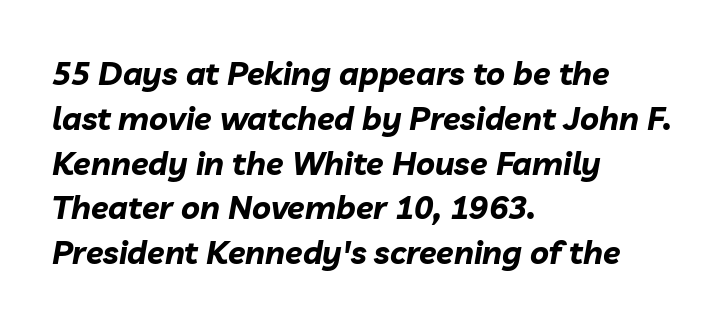
No word sits above an underline. These lines stack with their left ends in a neat column. The letters sit at their default tracking, neither squeezed nor spread. The passage shown is typed in a proportional face where columns would drift.
